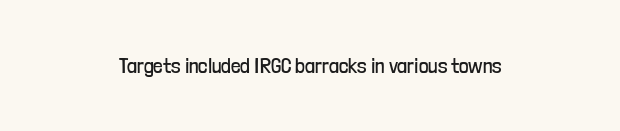
Glyph-to-glyph distance matches everyday printed text. Heft: none added — not bold. The lines are quadded center. A clean baseline with only descenders dipping below it. The type sits square on the baseline with zero lean.
